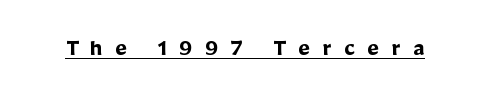
Q: Is the text bold? A: Yes.
Q: Is the text italic (slanted)? A: No, it is upright.
Q: Is the text underlined? A: Yes.
Q: Is the spacing between letters normal or unusually wide? A: Unusually wide.
